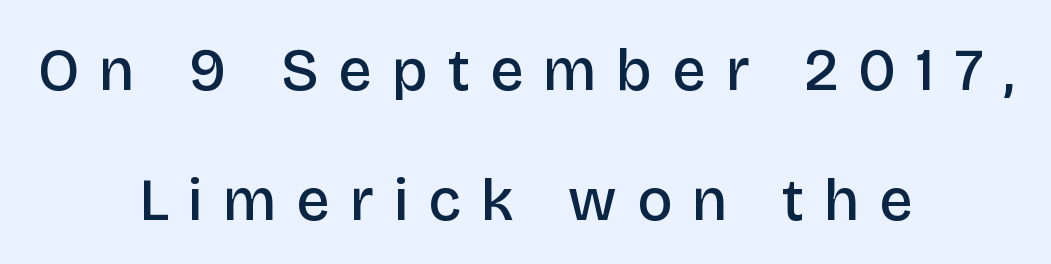
{"serif": "no", "italic": "no", "bold": "semi", "weight": "semibold", "width": "normal", "stroke_contrast": "low", "x_height": "large", "monospaced": "no", "underline": "no", "align": "center", "line_spacing": "loose", "line_spacing_ratio": 2.2, "letter_spacing": "wide", "letter_spacing_em": 0.34, "glyph_px": 59}
